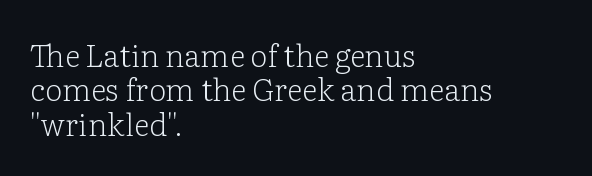
The image shows 31 px light serif type, upright; set left-aligned, tight line spacing (1.11x), normal letter spacing, not underlined; low stroke contrast and a medium x-height.
